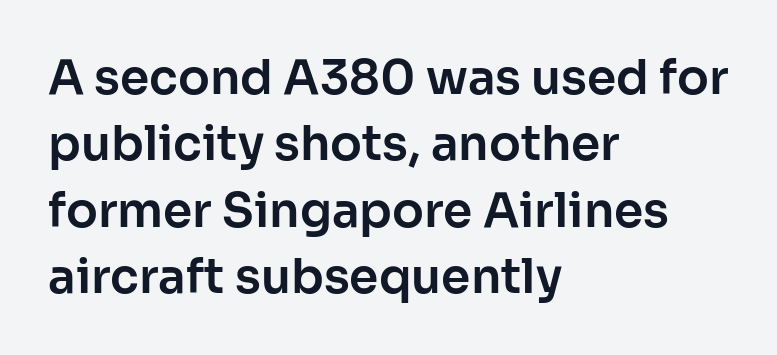
Q: Is the text italic (slanted)? A: No, it is upright.
Q: Is the typeface a serif or a sans-serif typeface? A: Sans-serif.
Q: Is the text underlined? A: No.
Q: How is the paragraph aligned? A: Left-aligned.
Q: Is the spacing between letters normal or unusually wide? A: Normal.
Q: Is the spacing between lines tight, normal or loose? A: Normal.
Q: Width (condensed, normal, or wide)? A: Normal.
Q: Stroke contrast? A: Low.
Q: x-height? A: Medium.
Q: Monospaced? A: No.
